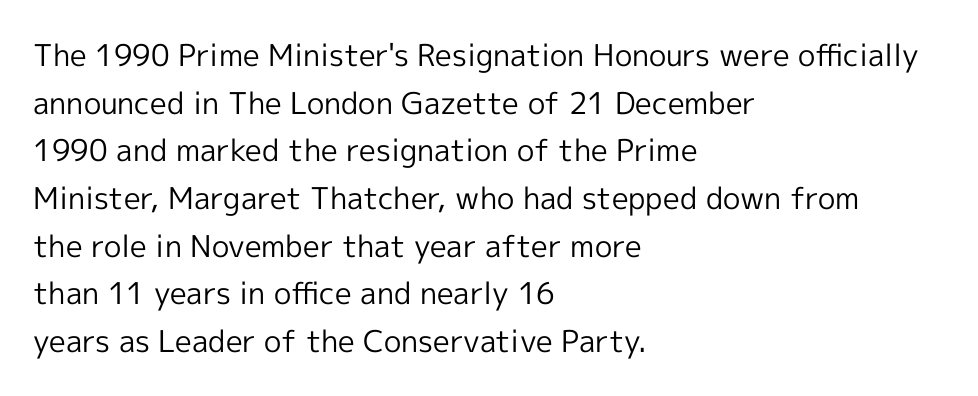
{"serif": "no", "italic": "no", "bold": "no", "weight": "regular", "width": "normal", "x_height": "medium", "monospaced": "no", "underline": "no", "align": "left", "line_spacing": "normal", "line_spacing_ratio": 1.59, "letter_spacing": "normal", "letter_spacing_em": 0.0, "glyph_px": 30}
